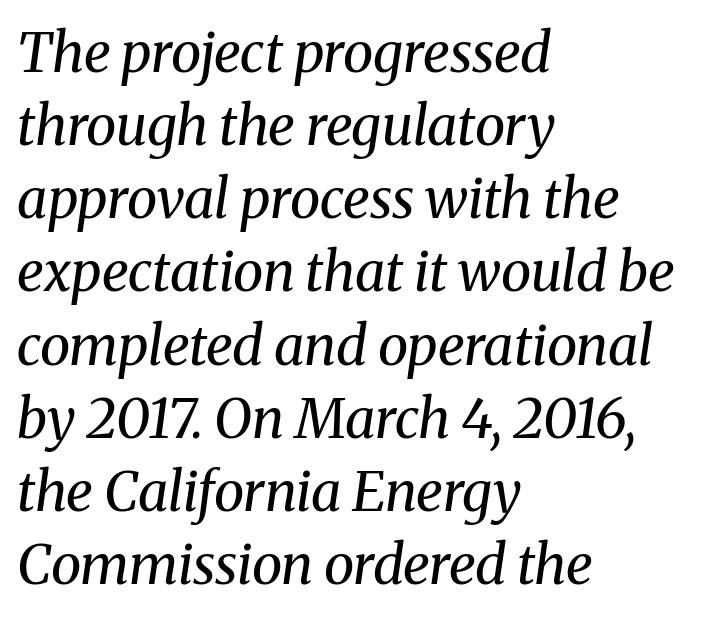
Q: Is the text bold? A: No.
Q: Is the text italic (slanted)? A: Yes, it leans right by about 8 degrees.
Q: Is the typeface a serif or a sans-serif typeface? A: Serif.
Q: Is the text underlined? A: No.
Q: How is the paragraph aligned? A: Left-aligned.
Q: Is the spacing between letters normal or unusually wide? A: Normal.
Q: Is the spacing between lines tight, normal or loose? A: Normal.
Q: Width (condensed, normal, or wide)? A: Normal.
Q: Stroke contrast? A: Medium.
Q: x-height? A: Medium.
Q: Monospaced? A: No.
